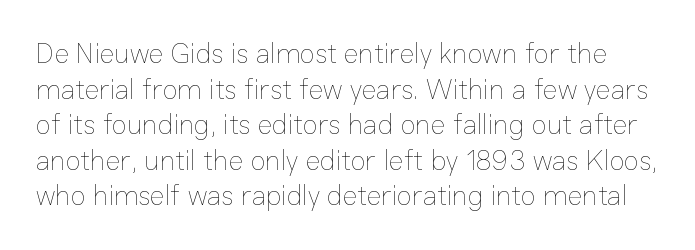
{"italic": "no", "bold": "no", "weight": "thin", "width": "normal", "stroke_contrast": "low", "x_height": "medium", "monospaced": "no", "underline": "no", "line_spacing": "normal", "line_spacing_ratio": 1.27, "letter_spacing": "normal", "letter_spacing_em": 0.0, "glyph_px": 28}
